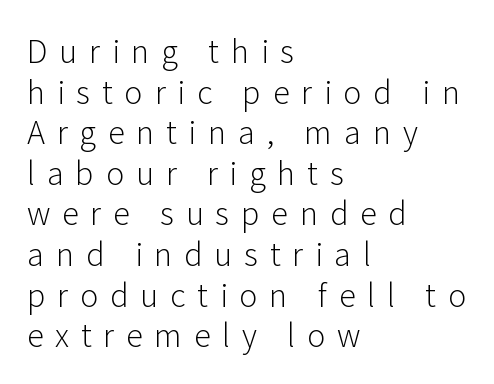
The string is rendered with underlining switched off. The letters stand upright; this is a roman face. The passage shown is not bold in any degree. Teacher's note: observe the even left margin — that is flush-left alignment. Caption: expanded tracking, letters set apart. Line spacing here is normal.
